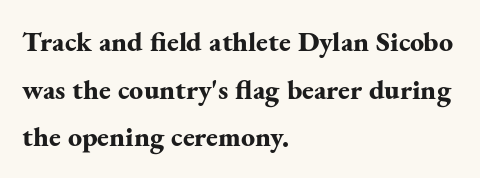
The image shows 28 px bold serif type, upright; set left-aligned, normal line spacing (1.7x), normal letter spacing, not underlined; medium stroke contrast and a small x-height.
